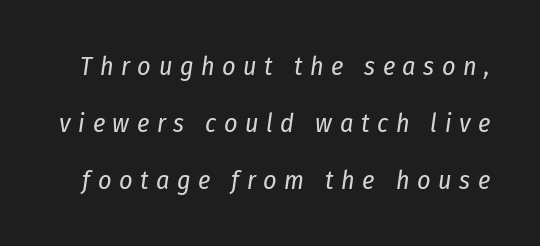
Heaviness? Minimal to ordinary, like unemphasized prose. These lines were composed using italics. The glyphs are unaccompanied by any horizontal stroke below them. You could fit nearly another row in the gap between these rows.
